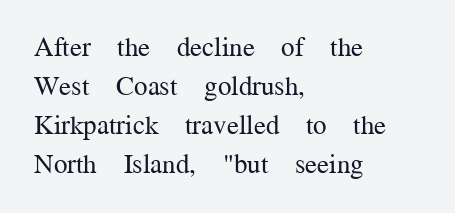
{"italic": "no", "bold": "no", "underline": "no", "align": "left", "line_spacing": "normal", "line_spacing_ratio": 1.44, "letter_spacing": "normal", "letter_spacing_em": 0.0, "glyph_px": 27}
